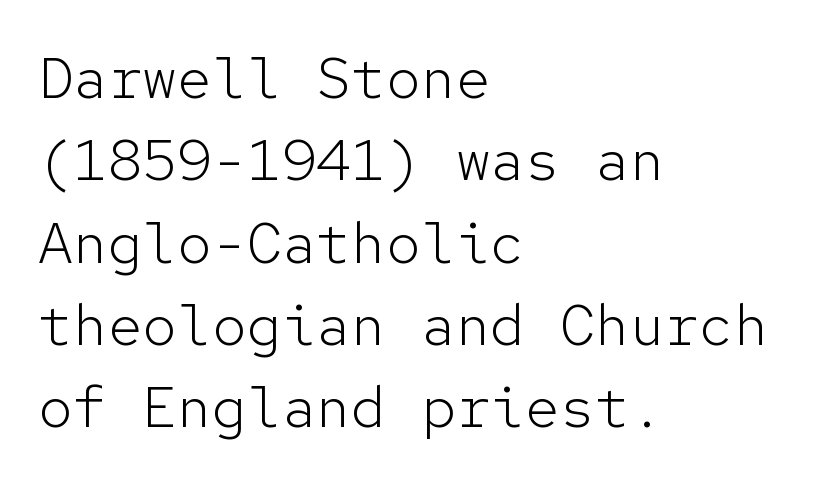
The image shows 58 px light sans-serif type, upright, monospaced; set left-aligned, normal line spacing (1.42x), normal letter spacing, not underlined; low stroke contrast and a medium x-height.
